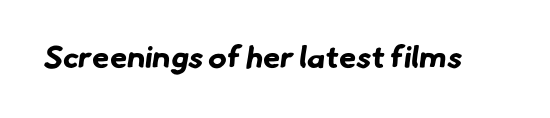
{"serif": "no", "bold": "yes", "weight": "bold", "width": "normal", "stroke_contrast": "low", "x_height": "small", "monospaced": "no", "underline": "no", "letter_spacing": "normal", "letter_spacing_em": 0.0, "glyph_px": 31}
